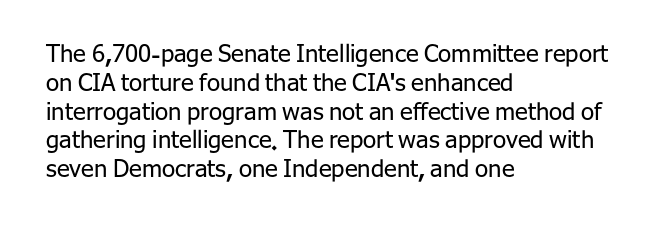
{"italic": "no", "bold": "no", "underline": "no", "align": "left", "line_spacing_ratio": 1.2, "letter_spacing": "normal", "letter_spacing_em": 0.0, "glyph_px": 24}
